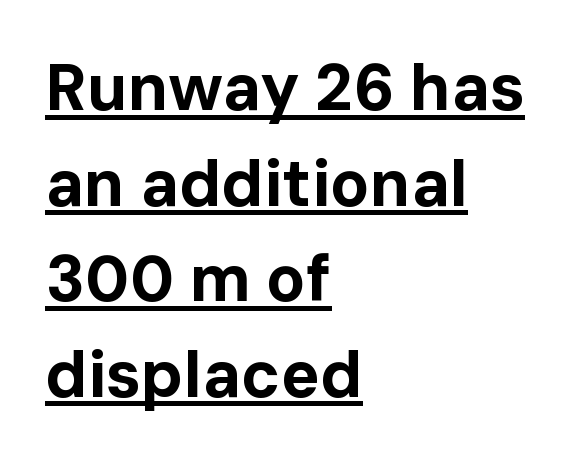
The image shows 65 px bold sans-serif type, upright; set left-aligned, normal line spacing (1.47x), normal letter spacing, underlined; low stroke contrast and a medium x-height.
